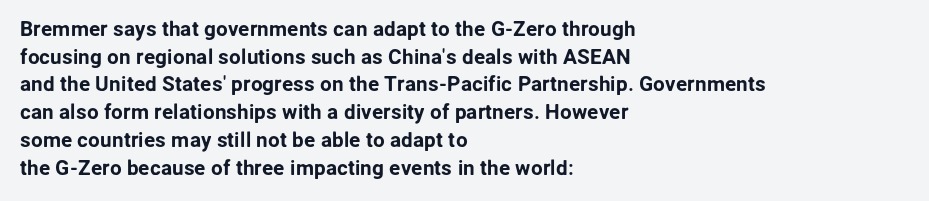
{"italic": "no", "underline": "no", "align": "left", "line_spacing": "normal", "line_spacing_ratio": 1.32, "letter_spacing": "normal", "letter_spacing_em": 0.0, "glyph_px": 21}
